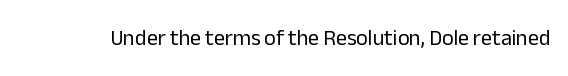
Q: Is the text bold? A: No.
Q: Is the text italic (slanted)? A: No, it is upright.
Q: Is the text underlined? A: No.
Q: Is the spacing between letters normal or unusually wide? A: Normal.
